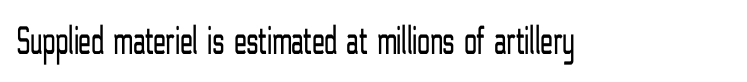
The image shows 41 px light, condensed sans-serif type, upright; set normal letter spacing, not underlined; low stroke contrast and a medium x-height.
